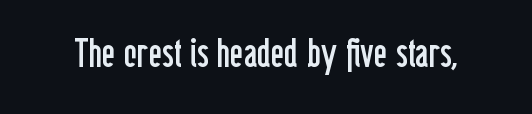
The image shows 40 px regular-weight, condensed sans-serif type, upright; set normal letter spacing, not underlined; low stroke contrast and a medium x-height.
